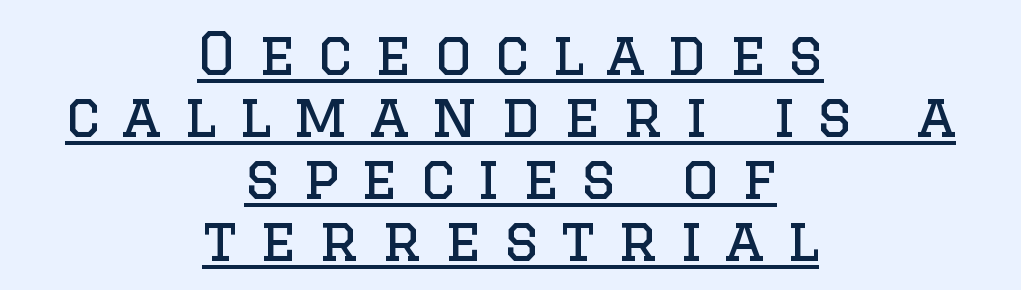
{"serif": "yes", "italic": "no", "bold": "no", "weight": "regular", "width": "normal", "stroke_contrast": "low", "x_height": "large", "monospaced": "no", "underline": "yes", "align": "center", "line_spacing": "tight", "line_spacing_ratio": 1.05, "letter_spacing": "wide", "letter_spacing_em": 0.37, "glyph_px": 59}
